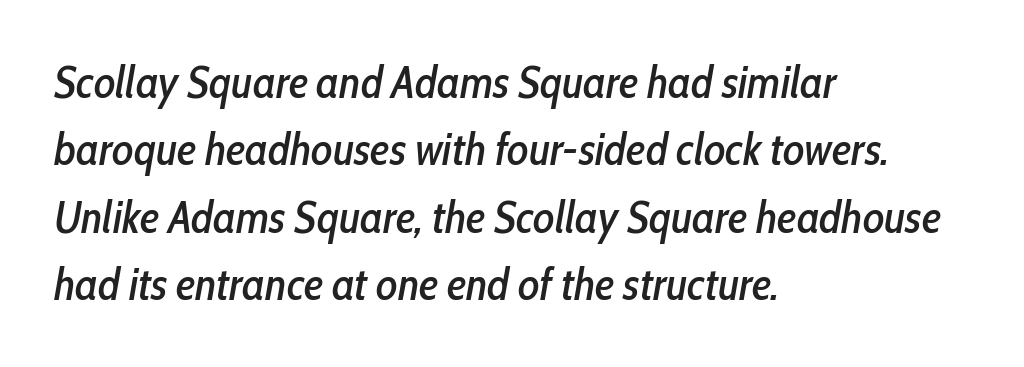
The image shows 45 px condensed type, italic (leaning right); set left-aligned, normal line spacing (1.5x), normal letter spacing, not underlined; low stroke contrast and a medium x-height.
